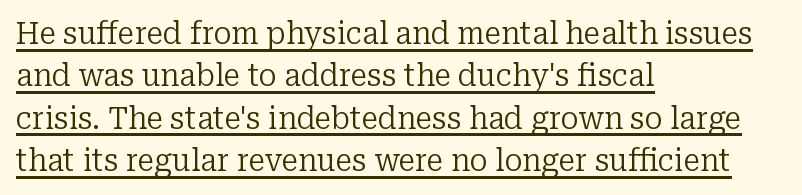
Here the designer chose a conventional face with non-uniform glyph widths. Is there an underline? Yes — a line sits under the letters. Successive baselines arrive at the customary interval. The characters are drawn with everyday or finer stroke widths.
